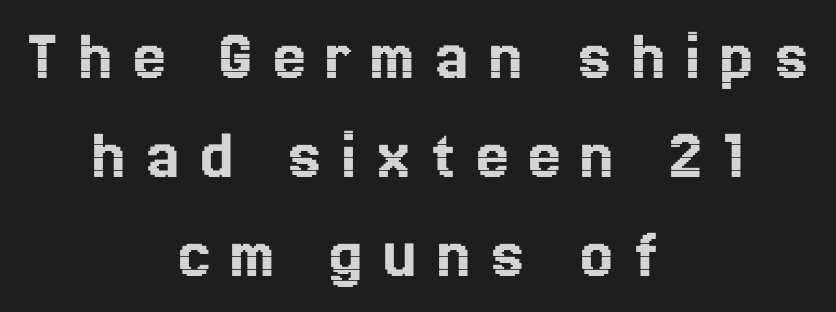
{"italic": "no", "width": "normal", "x_height": "medium", "monospaced": "no", "underline": "no", "align": "center", "line_spacing": "normal", "line_spacing_ratio": 1.34, "letter_spacing": "wide", "letter_spacing_em": 0.26, "glyph_px": 74}
